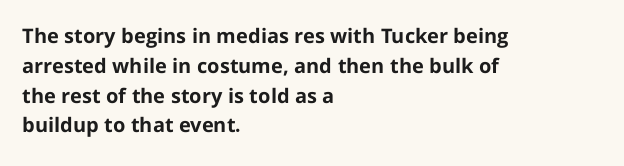
The image shows 20 px bold type, upright; set left-aligned, normal line spacing (1.49x), normal letter spacing, not underlined.
